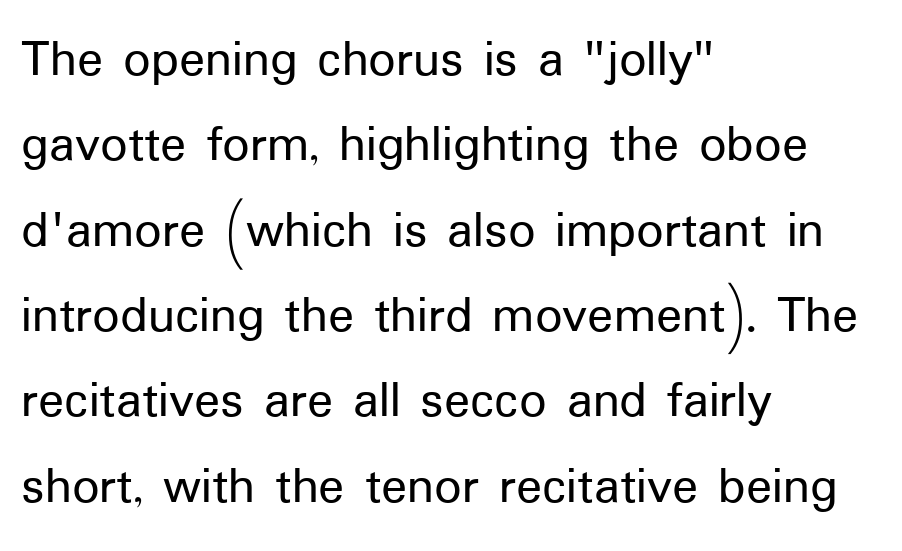
{"serif": "no", "italic": "no", "width": "normal", "stroke_contrast": "low", "x_height": "medium", "monospaced": "no", "underline": "no", "align": "left", "line_spacing": "normal", "line_spacing_ratio": 1.58, "letter_spacing": "normal", "letter_spacing_em": 0.0, "glyph_px": 54}
